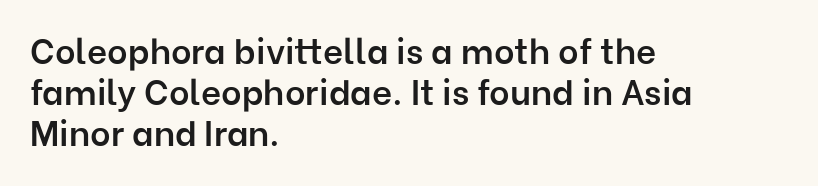
The image shows 35 px semibold sans-serif type, upright; set left-aligned, line spacing 1.17x, normal letter spacing, not underlined; low stroke contrast and a medium x-height.
